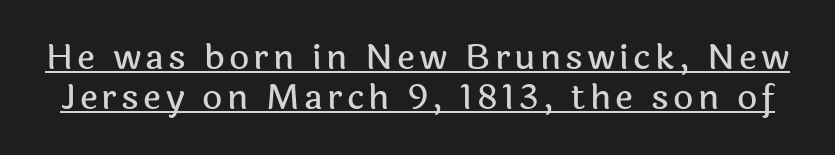
{"serif": "no", "italic": "no", "width": "normal", "x_height": "medium", "monospaced": "no", "underline": "yes", "line_spacing": "tight", "line_spacing_ratio": 1.13, "glyph_px": 35}
